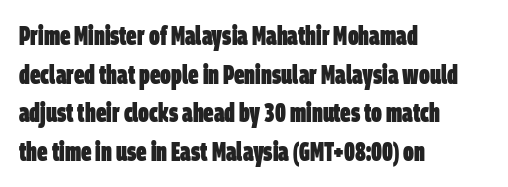
The string is rendered with underlining switched off. Caption: bold face, heavy strokes. The rendering uses a moderate line-height, typical for paragraphs. The gaps between neighbouring characters are ordinary and unremarkable. Every row of glyphs begins at an identical x-position on the left.
